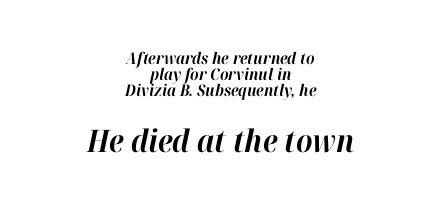
The image shows 31 px bold type, italic (leaning right); set centered, tight line spacing (0.99x), normal letter spacing, not underlined; the second (bottom) block is 1.94x larger; high stroke contrast and a medium x-height.
